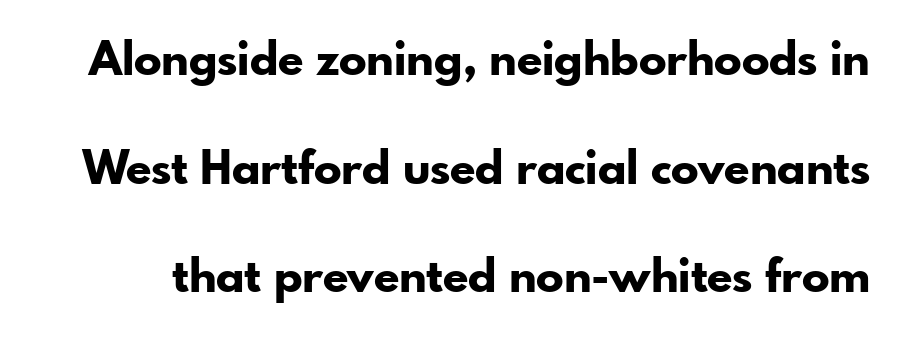
The glyphs have the mass of a bold cut. One glance says open: line gaps are wider than usual. To sum up the face: it is a sans, with no serifs. The space directly below the letters is spotless. Proportional: the letters do not fall into vertical columns.
